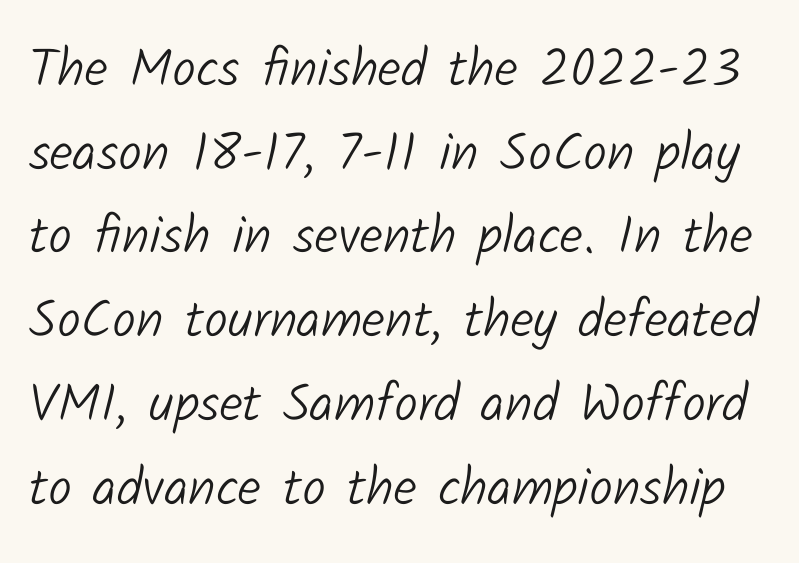
Q: Is the text bold? A: No.
Q: Is the typeface a serif or a sans-serif typeface? A: Sans-serif.
Q: Is the text underlined? A: No.
Q: Is the spacing between letters normal or unusually wide? A: Normal.
Q: Is the spacing between lines tight, normal or loose? A: Normal.
Q: Width (condensed, normal, or wide)? A: Normal.
Q: Stroke contrast? A: Low.
Q: x-height? A: Medium.
Q: Monospaced? A: No.
